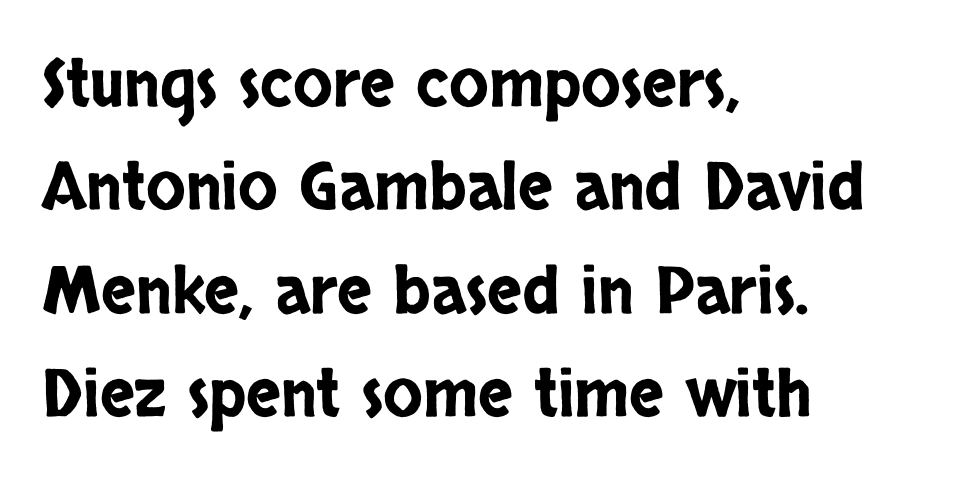
The image shows 65 px condensed sans-serif type, upright; set left-aligned, normal line spacing (1.59x), normal letter spacing, not underlined; low stroke contrast and a large x-height.
